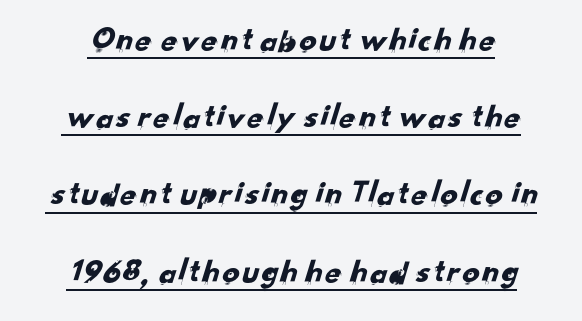
{"serif": "no", "width": "normal", "stroke_contrast": "low", "x_height": "small", "monospaced": "no", "underline": "yes", "line_spacing": "loose", "line_spacing_ratio": 2.27, "letter_spacing": "normal", "letter_spacing_em": 0.0, "glyph_px": 34}
